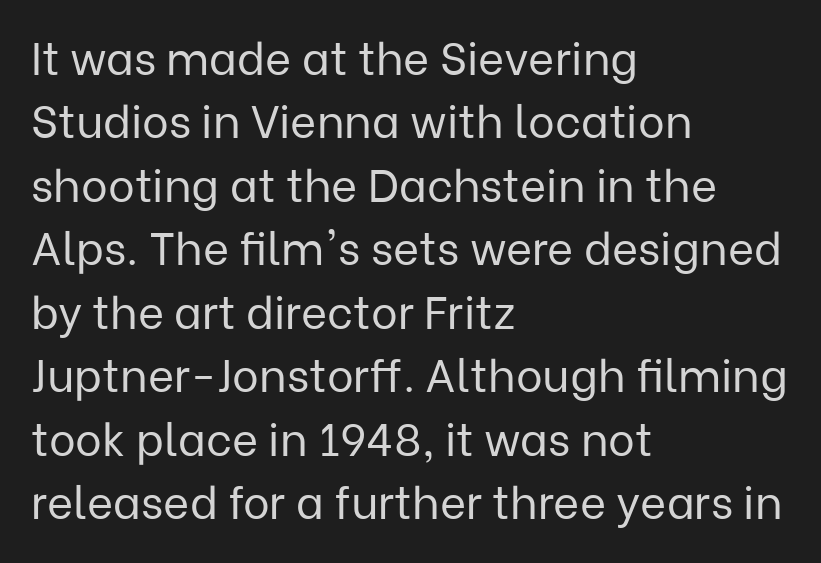
Whoever set this chose a conventional vertical rhythm. Underline: absent. No italicization has been applied; the sample stays upright. A light-to-regular cut is what we see here. Serifs: no, the terminals of the letterforms are clean.
